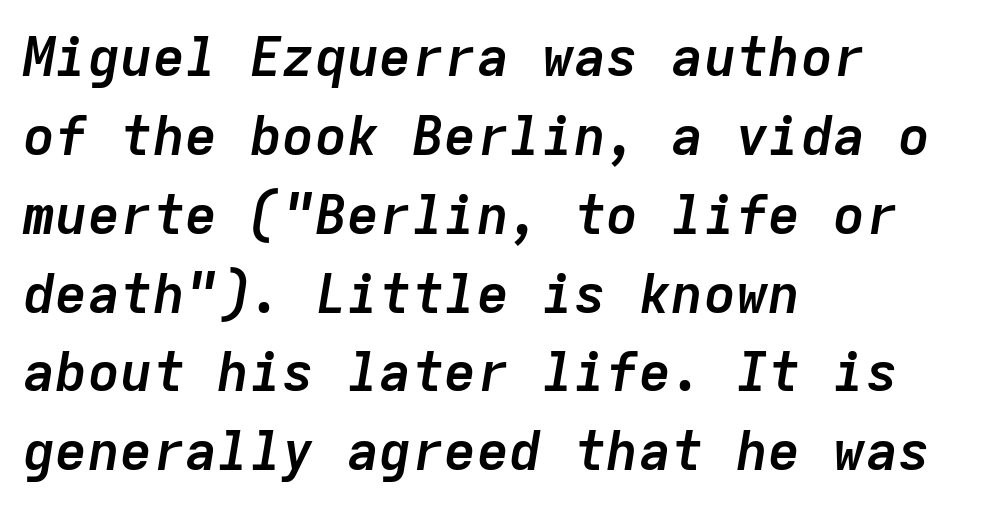
{"italic": "yes", "lean": "right", "slant_degrees": 9, "bold": "yes", "weight": "semibold", "width": "normal", "stroke_contrast": "low", "x_height": "medium", "monospaced": "yes", "underline": "no", "align": "left", "line_spacing": "normal", "line_spacing_ratio": 1.46, "letter_spacing": "normal", "letter_spacing_em": 0.0, "glyph_px": 54}
